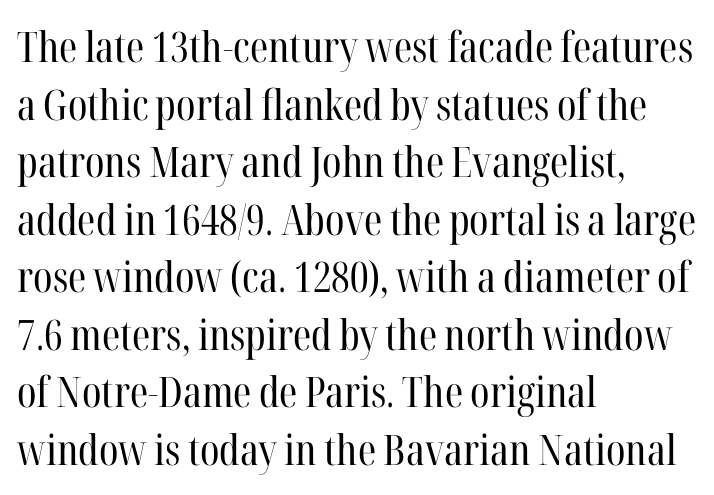
Q: Is the text bold? A: No.
Q: Is the text italic (slanted)? A: No, it is upright.
Q: Is the typeface a serif or a sans-serif typeface? A: Serif.
Q: Is the text underlined? A: No.
Q: How is the paragraph aligned? A: Left-aligned.
Q: Is the spacing between letters normal or unusually wide? A: Normal.
Q: Is the spacing between lines tight, normal or loose? A: Normal.
Q: Width (condensed, normal, or wide)? A: Condensed.
Q: Stroke contrast? A: High.
Q: x-height? A: Medium.
Q: Monospaced? A: No.
